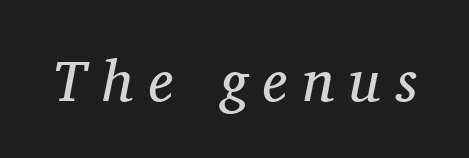
Looks like regular typesetting: each glyph gets only the width it needs. Substantial extra tracking has been applied to these lines. Yep, that's italic — everything's leaning. The passage shown is typeset with a serif family.
